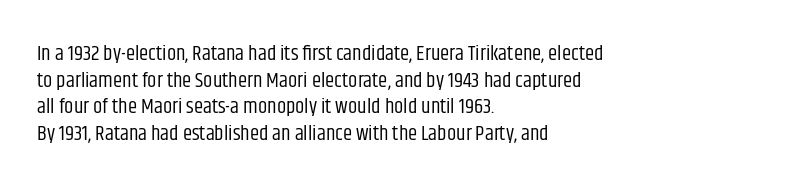
{"italic": "no", "bold": "no", "underline": "no", "align": "left", "line_spacing": "normal", "line_spacing_ratio": 1.27, "letter_spacing": "normal", "letter_spacing_em": 0.0, "glyph_px": 21}
